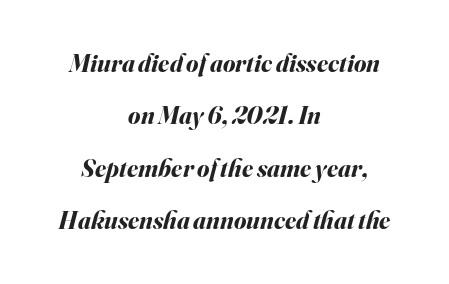
{"italic": "yes", "lean": "right", "slant_degrees": 16, "bold": "yes", "underline": "no", "align": "center", "line_spacing": "loose", "line_spacing_ratio": 2.1, "letter_spacing": "normal", "letter_spacing_em": 0.0, "glyph_px": 25}
